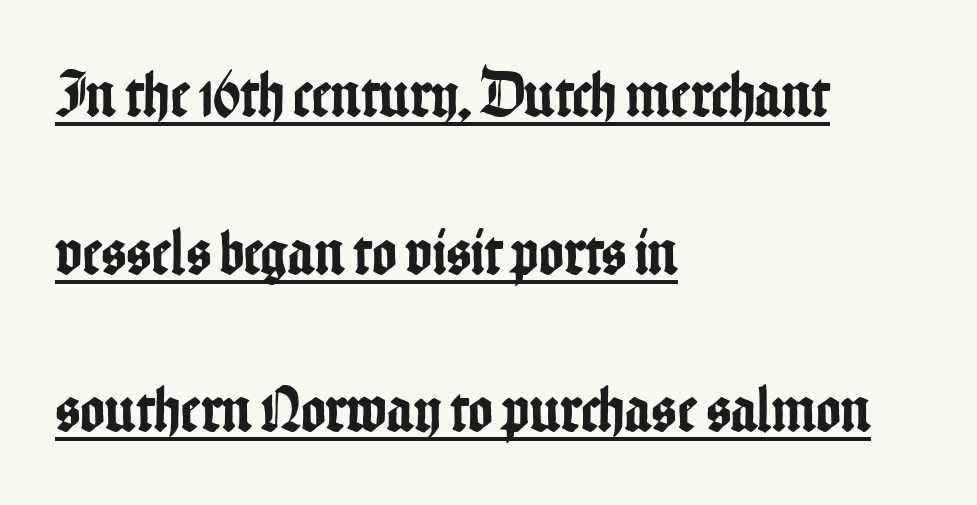
{"serif": "no", "italic": "no", "width": "condensed", "stroke_contrast": "low", "x_height": "medium", "monospaced": "no", "underline": "yes", "align": "left", "line_spacing": "loose", "line_spacing_ratio": 2.39, "letter_spacing": "normal", "letter_spacing_em": 0.0, "glyph_px": 66}
